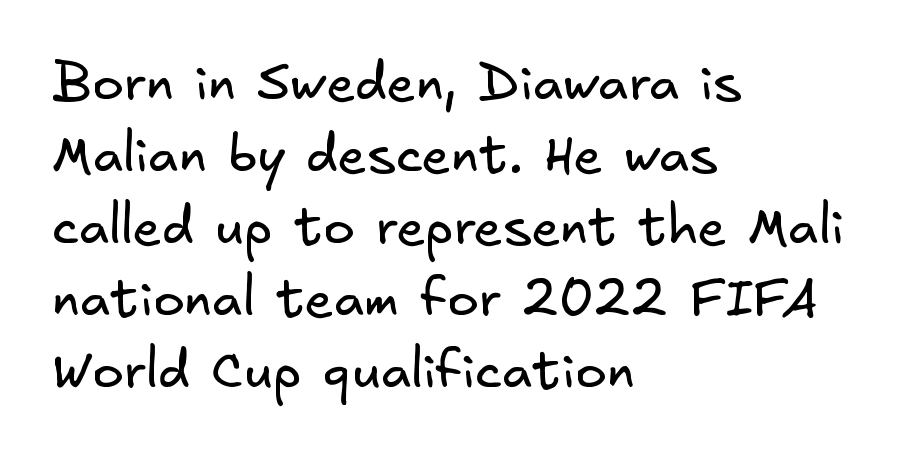
The characters are drawn with everyday or finer stroke widths. Has an underline been added? It has not. Nothing unusual about the tracking: characters are spaced as the font intends. Successive baselines arrive at the customary interval. The typesetter chose a ragged-right arrangement here.
